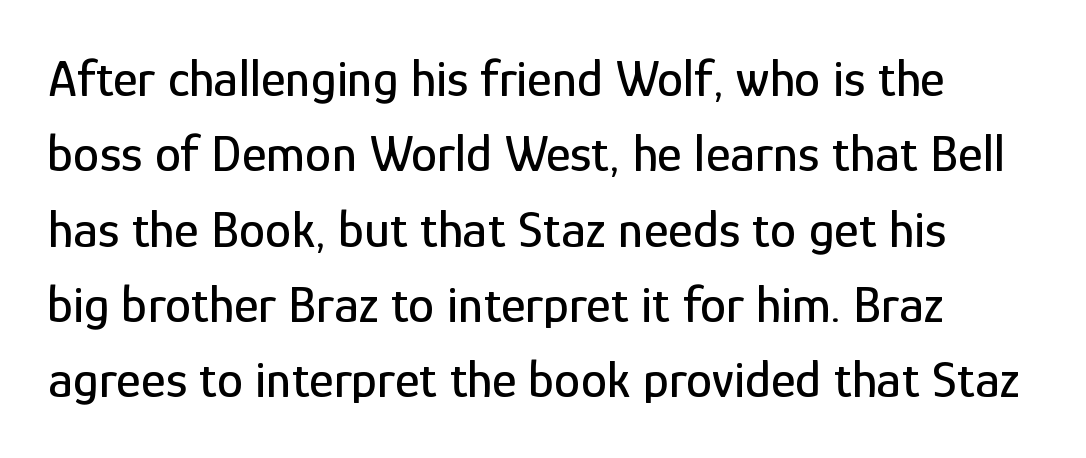
Q: Is the text italic (slanted)? A: No, it is upright.
Q: Is the typeface a serif or a sans-serif typeface? A: Sans-serif.
Q: Is the text underlined? A: No.
Q: Is the spacing between letters normal or unusually wide? A: Normal.
Q: Is the spacing between lines tight, normal or loose? A: Normal.
Q: Width (condensed, normal, or wide)? A: Condensed.
Q: Stroke contrast? A: Low.
Q: x-height? A: Medium.
Q: Monospaced? A: No.
